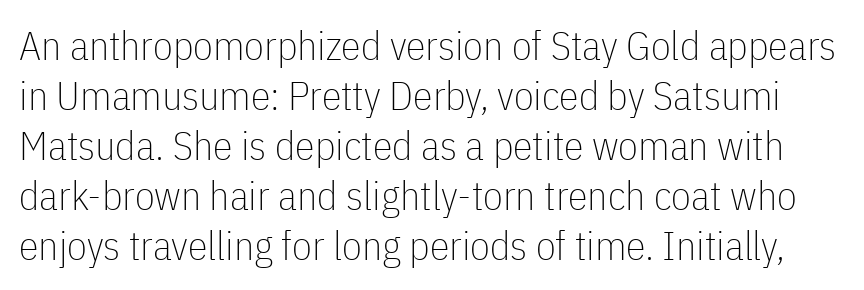
{"serif": "no", "italic": "no", "bold": "no", "weight": "thin", "width": "condensed", "stroke_contrast": "low", "x_height": "medium", "monospaced": "no", "underline": "no", "line_spacing": "normal", "line_spacing_ratio": 1.25, "letter_spacing": "normal", "letter_spacing_em": 0.0, "glyph_px": 40}
